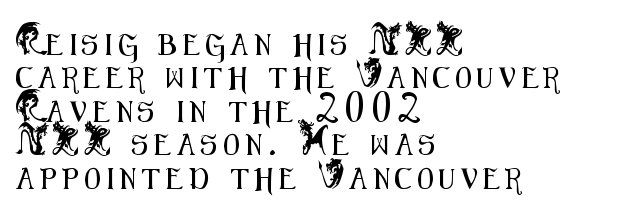
Leftover space on each line is placed entirely after the last word. Posture: upright roman. Type without underlining. You could only call the tracking loose — the letters float apart. Vertically, the passage feels balanced, rows spaced as you'd expect.
